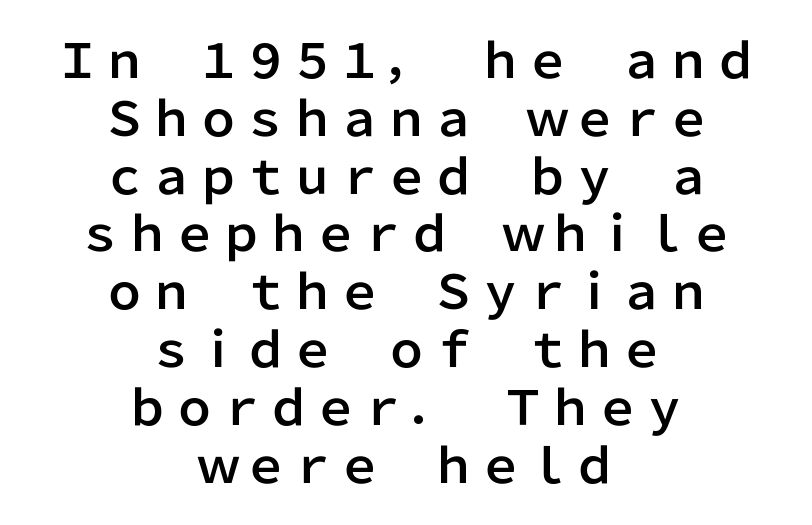
{"serif": "no", "italic": "no", "width": "normal", "stroke_contrast": "low", "x_height": "medium", "monospaced": "no", "underline": "no", "align": "center", "line_spacing_ratio": 1.23, "letter_spacing": "normal", "letter_spacing_em": 0.0, "glyph_px": 47}
